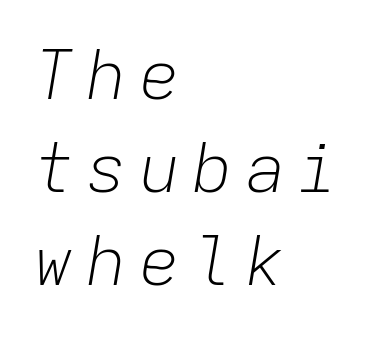
The image shows 68 px light type, italic (leaning right), monospaced; set left-aligned, normal line spacing (1.37x), not underlined; low stroke contrast and a medium x-height.
